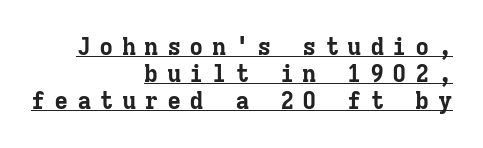
Q: Is the text bold? A: Yes.
Q: Is the text italic (slanted)? A: No, it is upright.
Q: Is the text underlined? A: Yes.
Q: How is the paragraph aligned? A: Right-aligned.
Q: Is the spacing between letters normal or unusually wide? A: Unusually wide.
Q: Is the spacing between lines tight, normal or loose? A: Tight.
